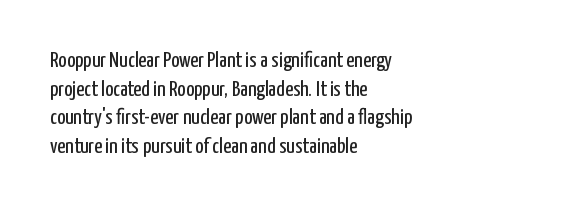
Check the space under the baseline: it is left empty. Characters follow at the spacing the type designer built in. These glyphs show unthickened strokes, regular width or finer. This is the regular roman posture of the typeface. A typesetter would call this leading conventional body-copy spacing. The compositor pushed each line to the left boundary.
